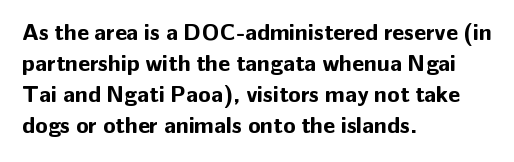
Q: Is the text bold? A: Yes.
Q: Is the text italic (slanted)? A: No, it is upright.
Q: Is the text underlined? A: No.
Q: How is the paragraph aligned? A: Left-aligned.
Q: Is the spacing between letters normal or unusually wide? A: Normal.
Q: Is the spacing between lines tight, normal or loose? A: Normal.
